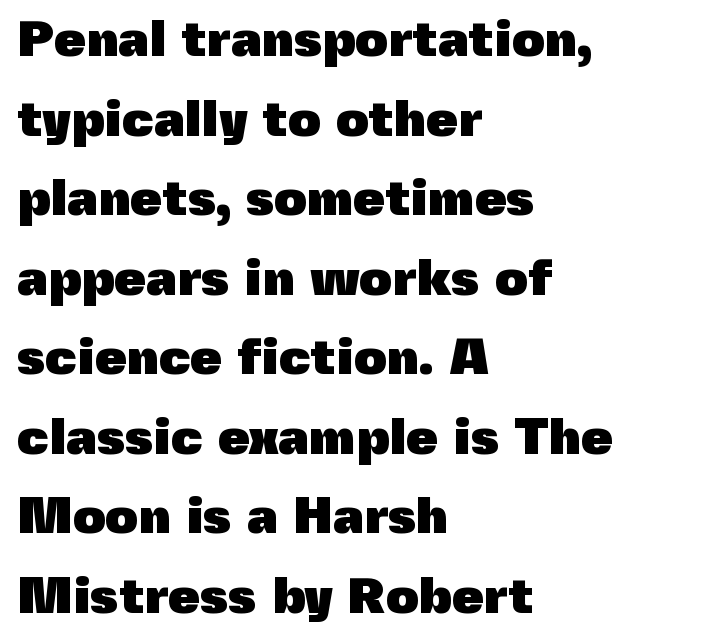
A normal amount of white space separates one row of letters from the next. Observe the ordinary spacing: letters are neighbours, not strangers. This sample uses an upright cut, with every glyph sitting square on the baseline. Underline: absent.
